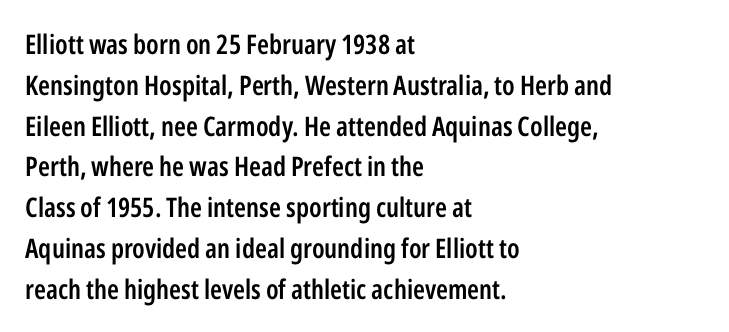
The image shows 27 px text type, upright; set left-aligned, normal line spacing (1.51x), normal letter spacing, not underlined.
